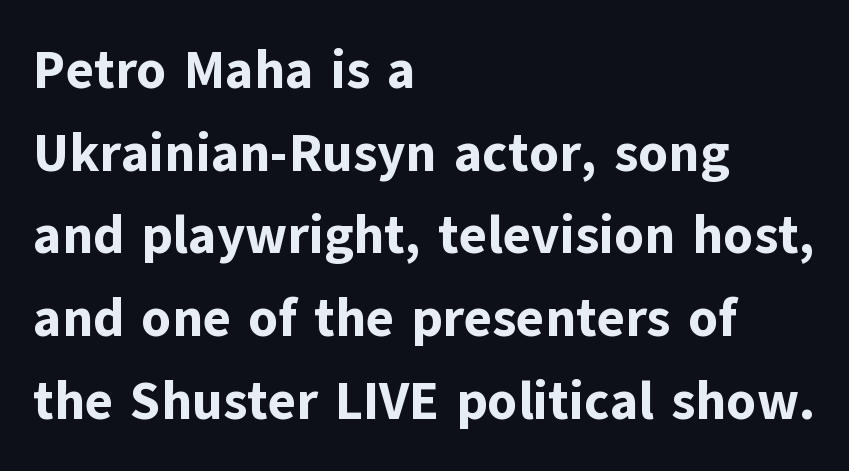
Q: Is the text bold? A: Yes.
Q: Is the text italic (slanted)? A: No, it is upright.
Q: Is the typeface a serif or a sans-serif typeface? A: Sans-serif.
Q: Is the text underlined? A: No.
Q: How is the paragraph aligned? A: Left-aligned.
Q: Is the spacing between letters normal or unusually wide? A: Normal.
Q: Is the spacing between lines tight, normal or loose? A: Normal.
Q: Width (condensed, normal, or wide)? A: Normal.
Q: Stroke contrast? A: Low.
Q: x-height? A: Medium.
Q: Monospaced? A: No.
